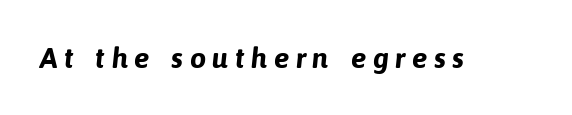
The space directly below the letters is spotless. The typesetting leans heavy: a genuine bold. Note the varied advance widths — an 'i' is clearly narrower than an 'm'. The tracking jumps out immediately: characters are airy and widely separated.
